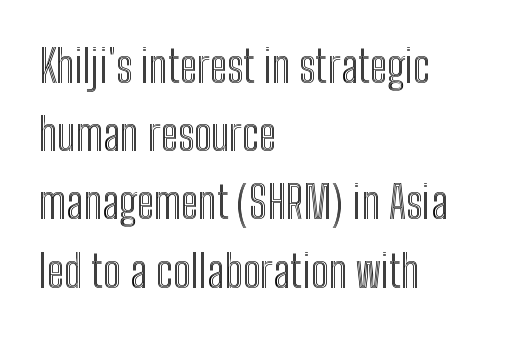
The paragraph has a hard left edge and a soft right edge. Tracking here is standard; glyphs follow each other at the usual distance. Note the varied advance widths — an 'i' is clearly narrower than an 'm'. The rows are spaced the way most documents space them. Underlining? Definitely not there.
